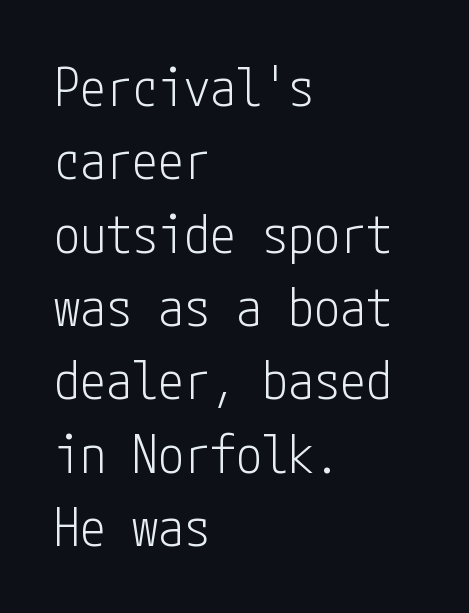
{"serif": "no", "italic": "no", "bold": "no", "weight": "light", "width": "condensed", "stroke_contrast": "low", "x_height": "medium", "underline": "no", "align": "left", "line_spacing": "normal", "line_spacing_ratio": 1.41, "letter_spacing": "normal", "letter_spacing_em": 0.0, "glyph_px": 52}
